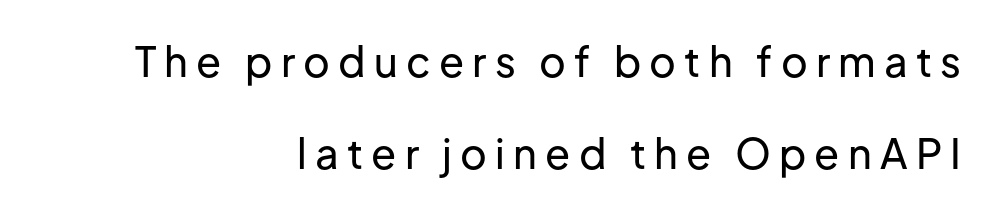
Does the type have serifs? No, each stem ends abruptly. Ordinary non-slanted type is in use. You could not count columns in this text — the font is proportionally spaced. This sample uses expanded letter spacing, leaving extra air between glyphs.
